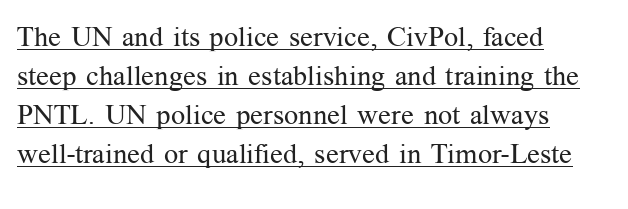
{"serif": "yes", "italic": "no", "bold": "no", "weight": "regular", "width": "normal", "stroke_contrast": "medium", "x_height": "medium", "monospaced": "no", "underline": "yes", "align": "left", "line_spacing": "normal", "line_spacing_ratio": 1.39, "letter_spacing": "normal", "letter_spacing_em": 0.0, "glyph_px": 28}
